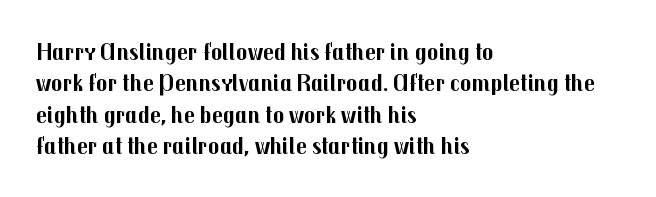
The image shows 24 px bold type, upright; set left-aligned, normal line spacing (1.31x), normal letter spacing, not underlined.
